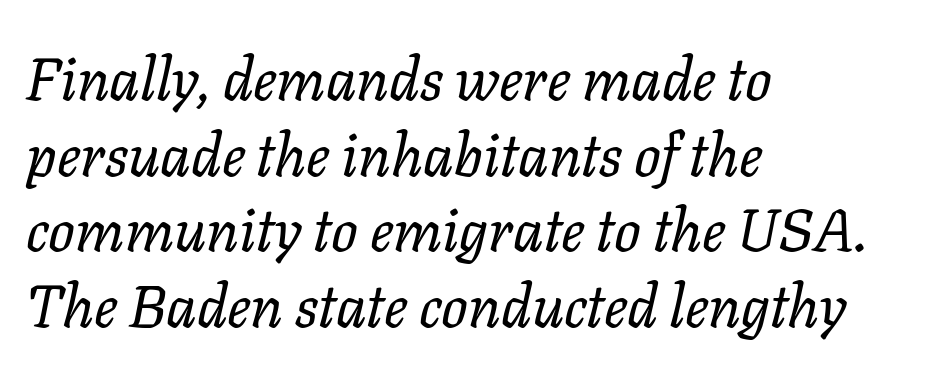
The image shows 59 px regular-weight type, italic (leaning right); set left-aligned, normal line spacing (1.28x), normal letter spacing, not underlined; low stroke contrast and a medium x-height.
